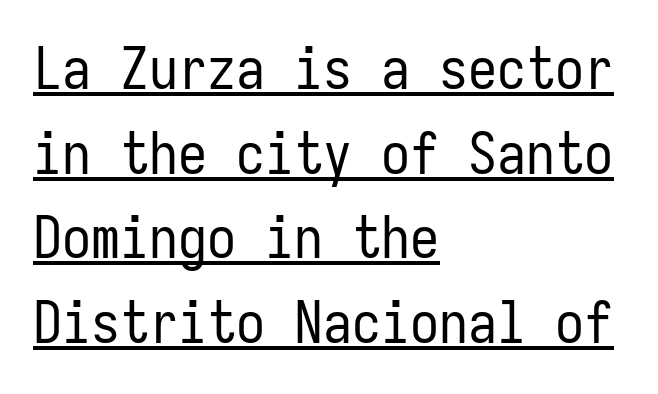
Every row of glyphs begins at an identical x-position on the left. Letterform terminals end flat and unadorned throughout the passage. Letter spacing: default. You can see a thin bar hugging the bottom of the glyphs. On a weight scale, this lands at 450 or below. The passage shown is typed in a monospace face where columns stay perfectly aligned.
